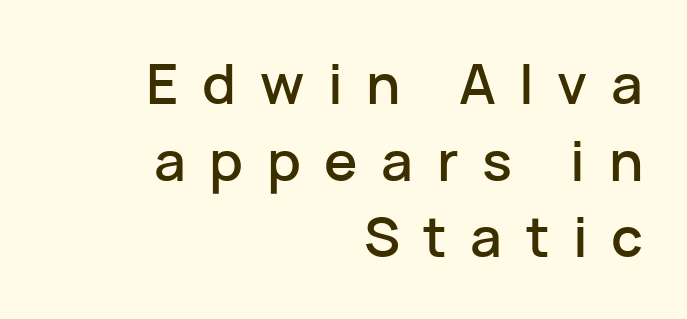
The image shows 56 px sans-serif type, upright; set right-aligned, normal line spacing (1.37x), unusually wide letter spacing (+0.42 em), not underlined; low stroke contrast and a medium x-height.
